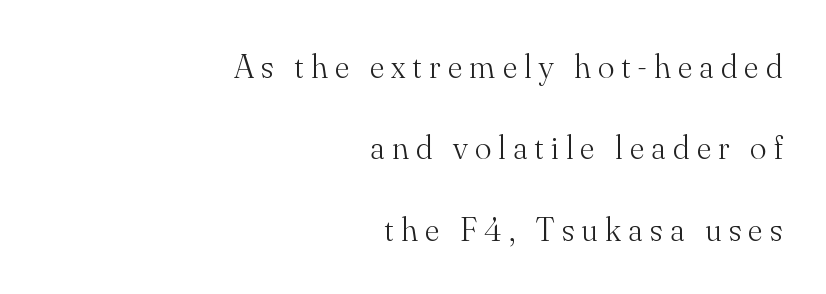
The image shows 34 px light serif type, upright; set right-aligned, loose line spacing (2.39x), unusually wide letter spacing (+0.22 em), not underlined; medium stroke contrast and a small x-height.
